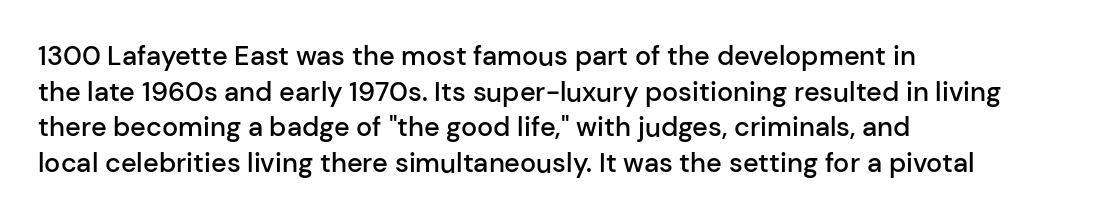
Q: Is the text bold? A: Semi-bold.
Q: Is the text italic (slanted)? A: No, it is upright.
Q: Is the text underlined? A: No.
Q: How is the paragraph aligned? A: Left-aligned.
Q: Is the spacing between letters normal or unusually wide? A: Normal.
Q: Is the spacing between lines tight, normal or loose? A: Normal.
